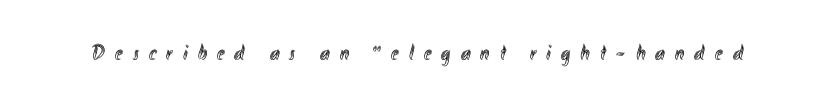
{"underline": "no", "letter_spacing": "wide", "letter_spacing_em": 0.46, "glyph_px": 22}
